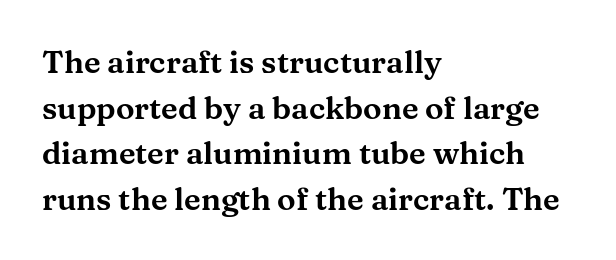
{"serif": "yes", "italic": "no", "width": "wide", "stroke_contrast": "medium", "x_height": "medium", "monospaced": "no", "underline": "no", "align": "left", "line_spacing": "normal", "line_spacing_ratio": 1.47, "letter_spacing": "normal", "letter_spacing_em": 0.0, "glyph_px": 31}
